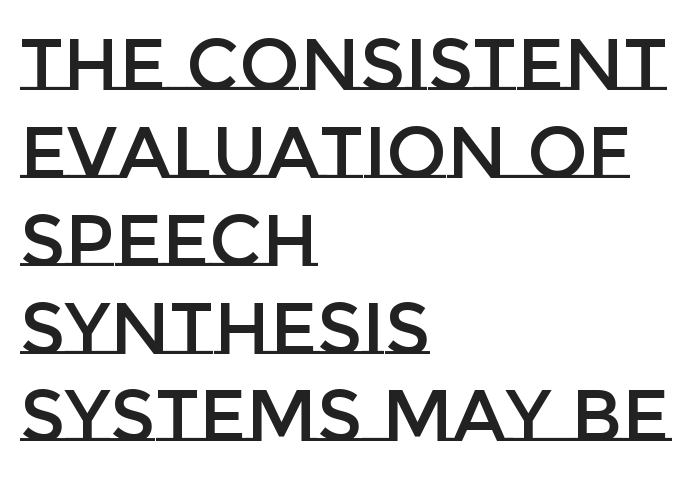
Does extra space separate the letters? No, they use regular spacing. Layout note: lines flush left. Bare-footed words on every line. These lines are rendered in a variable-pitch font. You can tell it's not italic because the verticals are truly vertical.
